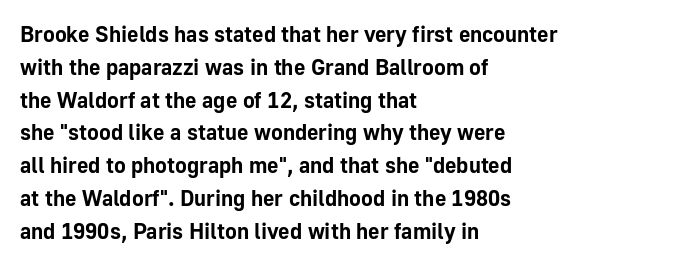
Q: Is the text bold? A: Yes.
Q: Is the text italic (slanted)? A: No, it is upright.
Q: Is the text underlined? A: No.
Q: How is the paragraph aligned? A: Left-aligned.
Q: Is the spacing between letters normal or unusually wide? A: Normal.
Q: Is the spacing between lines tight, normal or loose? A: Normal.
